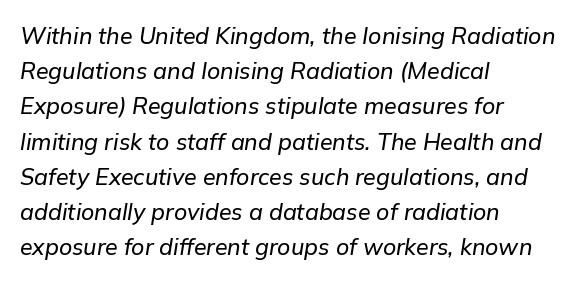
The image shows 23 px text type, italic (leaning right); set left-aligned, normal line spacing (1.53x), normal letter spacing, not underlined.
